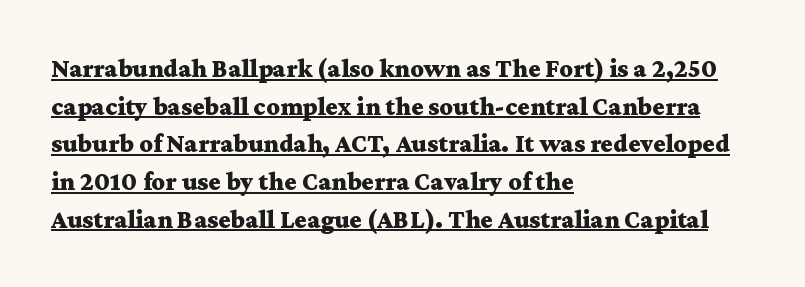
{"italic": "no", "bold": "yes", "underline": "yes", "align": "left", "line_spacing": "normal", "line_spacing_ratio": 1.45, "letter_spacing": "normal", "letter_spacing_em": 0.0, "glyph_px": 26}
